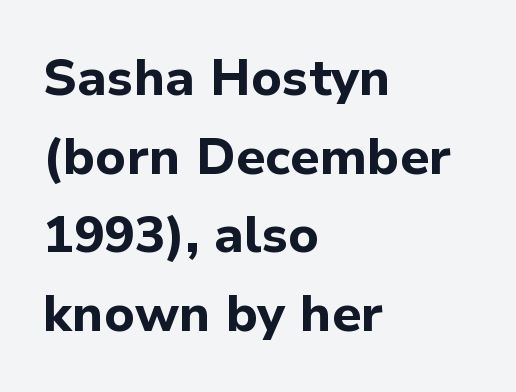
Q: Is the text bold? A: Yes.
Q: Is the text italic (slanted)? A: No, it is upright.
Q: Is the typeface a serif or a sans-serif typeface? A: Sans-serif.
Q: Is the text underlined? A: No.
Q: How is the paragraph aligned? A: Left-aligned.
Q: Is the spacing between letters normal or unusually wide? A: Normal.
Q: Is the spacing between lines tight, normal or loose? A: Normal.
Q: Width (condensed, normal, or wide)? A: Normal.
Q: Stroke contrast? A: Low.
Q: x-height? A: Medium.
Q: Monospaced? A: No.
